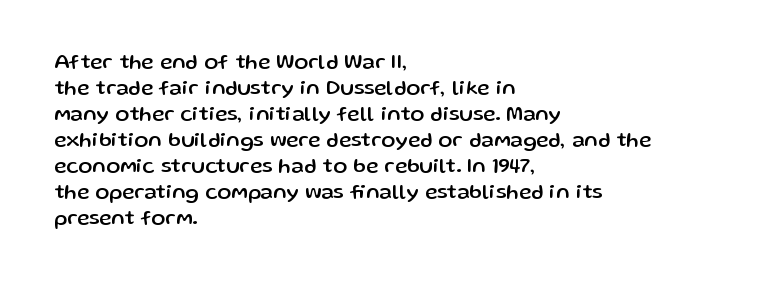
{"italic": "no", "underline": "no", "align": "left", "line_spacing_ratio": 1.24, "letter_spacing": "normal", "letter_spacing_em": 0.0, "glyph_px": 21}
